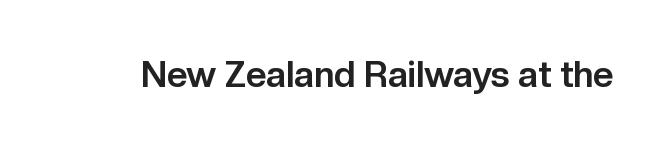
Q: Is the text bold? A: Yes.
Q: Is the text italic (slanted)? A: No, it is upright.
Q: Is the typeface a serif or a sans-serif typeface? A: Sans-serif.
Q: Is the text underlined? A: No.
Q: Is the spacing between letters normal or unusually wide? A: Normal.
Q: Width (condensed, normal, or wide)? A: Normal.
Q: Stroke contrast? A: Low.
Q: x-height? A: Medium.
Q: Monospaced? A: No.
